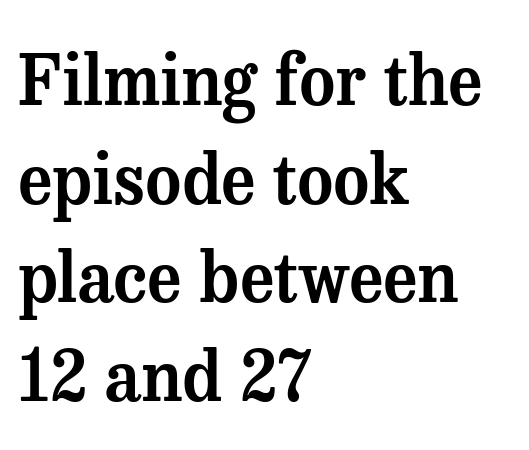
Q: Is the text italic (slanted)? A: No, it is upright.
Q: Is the typeface a serif or a sans-serif typeface? A: Serif.
Q: Is the text underlined? A: No.
Q: How is the paragraph aligned? A: Left-aligned.
Q: Is the spacing between letters normal or unusually wide? A: Normal.
Q: Is the spacing between lines tight, normal or loose? A: Normal.
Q: Width (condensed, normal, or wide)? A: Normal.
Q: Stroke contrast? A: Medium.
Q: x-height? A: Medium.
Q: Monospaced? A: No.
